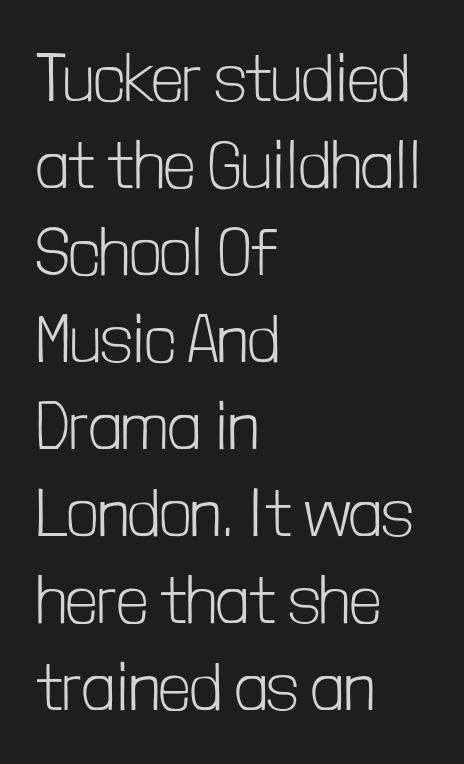
The image shows 68 px light, condensed sans-serif type, upright; set left-aligned, normal line spacing (1.28x), normal letter spacing, not underlined; low stroke contrast and a medium x-height.
